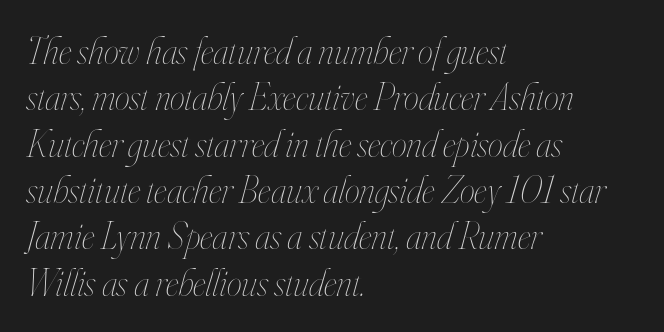
{"italic": "yes", "lean": "right", "slant_degrees": 16, "bold": "no", "weight": "thin", "width": "condensed", "stroke_contrast": "high", "x_height": "small", "monospaced": "no", "underline": "no", "align": "left", "line_spacing_ratio": 1.22, "letter_spacing": "normal", "letter_spacing_em": 0.0, "glyph_px": 38}
